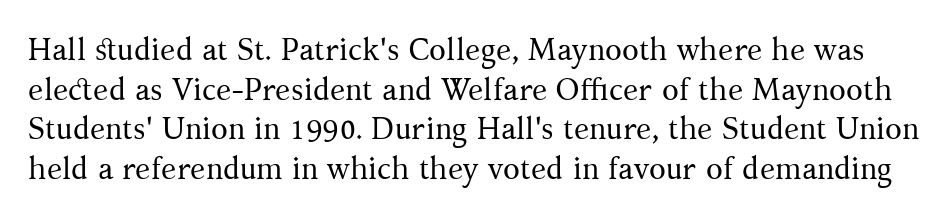
Weight: in the light-to-regular range. Inter-character spacing is left at the font's built-in metrics. The text was rendered using a seriffed face with decorative stroke endings. The face used here is proportionally spaced, like ordinary book or web type.
